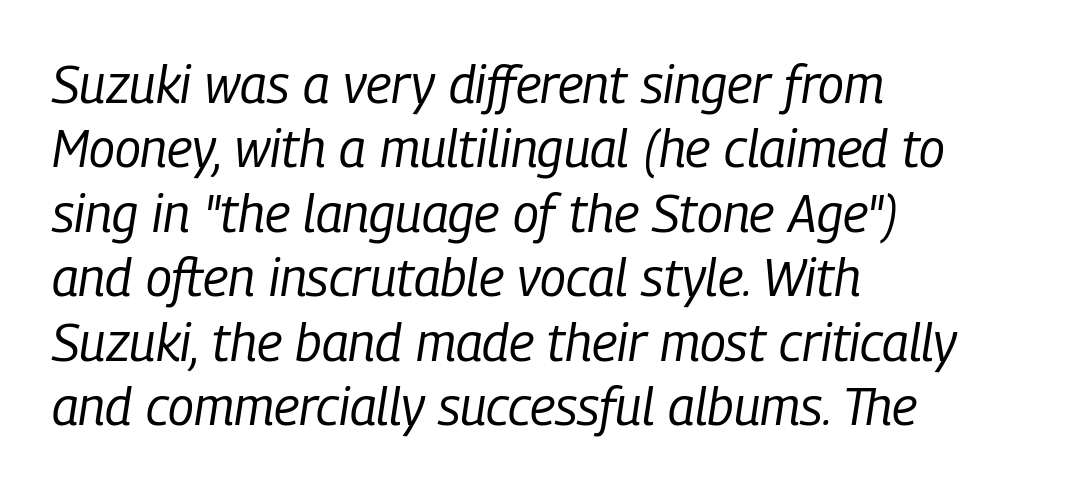
Q: Is the text bold? A: No.
Q: Is the text italic (slanted)? A: Yes, it leans right by about 9 degrees.
Q: Is the text underlined? A: No.
Q: How is the paragraph aligned? A: Left-aligned.
Q: Is the spacing between letters normal or unusually wide? A: Normal.
Q: Width (condensed, normal, or wide)? A: Condensed.
Q: Stroke contrast? A: Low.
Q: x-height? A: Medium.
Q: Monospaced? A: No.
